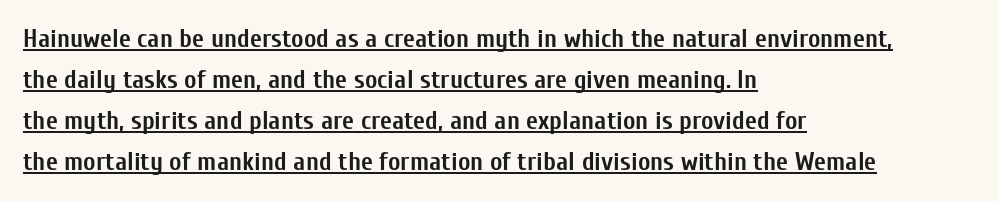
{"italic": "no", "bold": "yes", "underline": "yes", "align": "left", "line_spacing": "normal", "line_spacing_ratio": 1.58, "letter_spacing": "normal", "letter_spacing_em": 0.0, "glyph_px": 26}
